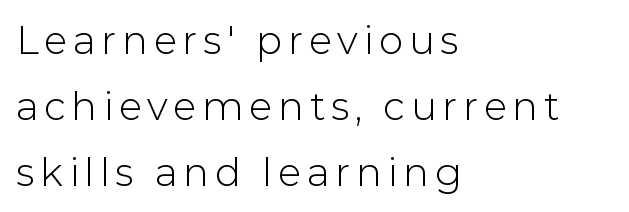
{"serif": "no", "italic": "no", "width": "normal", "stroke_contrast": "low", "x_height": "medium", "monospaced": "no", "underline": "no", "align": "left", "line_spacing": "normal", "line_spacing_ratio": 1.69, "glyph_px": 39}
